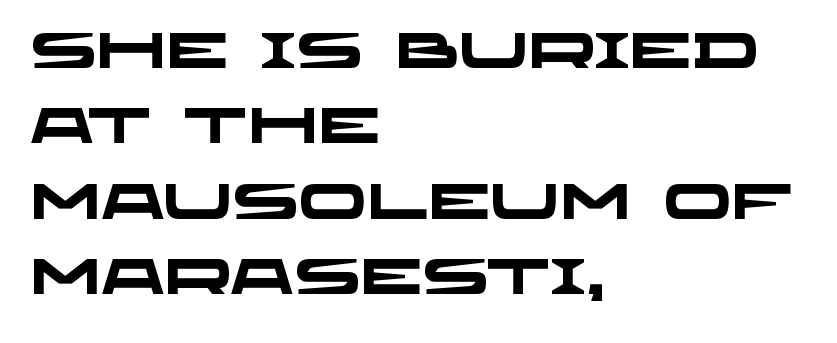
{"serif": "no", "bold": "yes", "weight": "heavy", "width": "wide", "stroke_contrast": "low", "x_height": "large", "monospaced": "no", "underline": "no", "align": "left", "line_spacing": "normal", "line_spacing_ratio": 1.51, "letter_spacing": "normal", "letter_spacing_em": 0.0, "glyph_px": 50}
